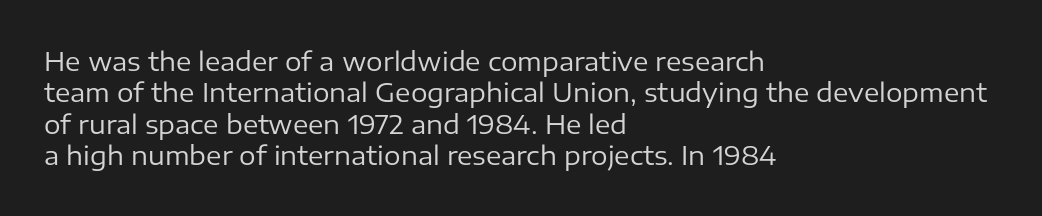
{"italic": "no", "bold": "no", "underline": "no", "align": "left", "line_spacing_ratio": 1.21, "letter_spacing": "normal", "letter_spacing_em": 0.0, "glyph_px": 26}
